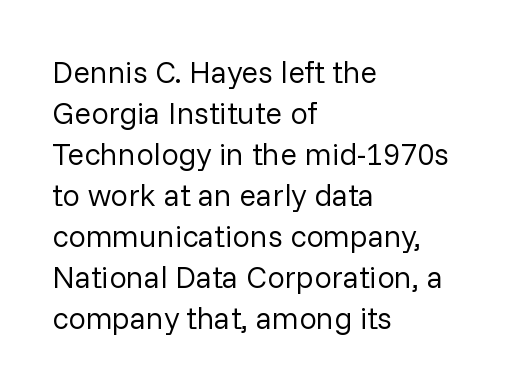
Vertical stems look standard width or narrower in stroke. Spacing verdict: proportional, widths tailored to each character. What stands out about the letter spacing? Nothing — it is the standard amount. This rendering employs a face without finishing strokes, i.e., a sans-serif. The string is rendered with underlining switched off.
